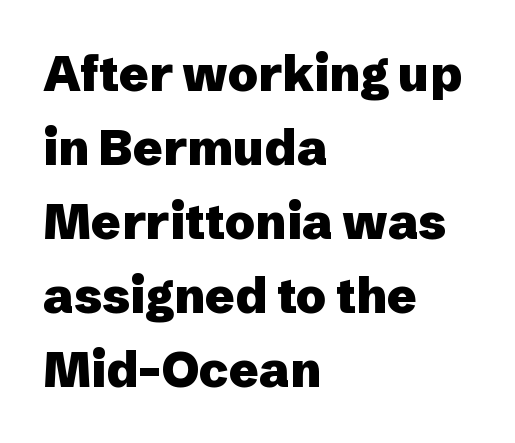
Q: Is the text bold? A: Yes.
Q: Is the text italic (slanted)? A: No, it is upright.
Q: Is the typeface a serif or a sans-serif typeface? A: Sans-serif.
Q: Is the text underlined? A: No.
Q: How is the paragraph aligned? A: Left-aligned.
Q: Is the spacing between letters normal or unusually wide? A: Normal.
Q: Is the spacing between lines tight, normal or loose? A: Normal.
Q: Width (condensed, normal, or wide)? A: Normal.
Q: Stroke contrast? A: Low.
Q: x-height? A: Medium.
Q: Monospaced? A: No.
